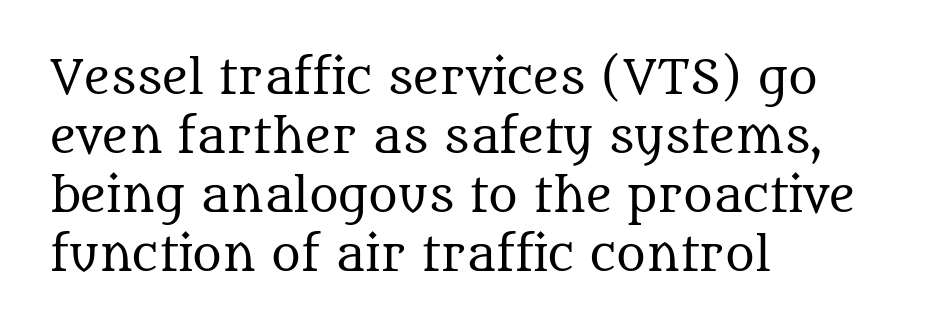
The image shows 45 px regular-weight serif type, upright; set left-aligned, normal line spacing (1.31x), normal letter spacing, not underlined; medium stroke contrast and a large x-height.
